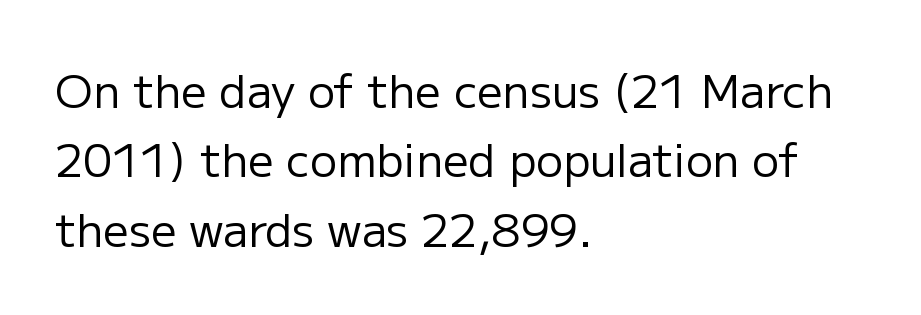
Q: Is the text bold? A: No.
Q: Is the text italic (slanted)? A: No, it is upright.
Q: Is the typeface a serif or a sans-serif typeface? A: Sans-serif.
Q: Is the text underlined? A: No.
Q: How is the paragraph aligned? A: Left-aligned.
Q: Is the spacing between letters normal or unusually wide? A: Normal.
Q: Is the spacing between lines tight, normal or loose? A: Normal.
Q: Width (condensed, normal, or wide)? A: Normal.
Q: Stroke contrast? A: Low.
Q: x-height? A: Medium.
Q: Monospaced? A: No.
